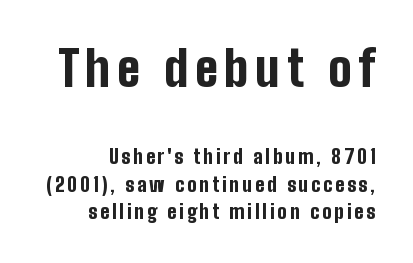
The image shows 49 px bold, condensed sans-serif type, upright; set normal line spacing (1.37x), not underlined; the first (top) block is 2.45x larger; low stroke contrast and a medium x-height.
